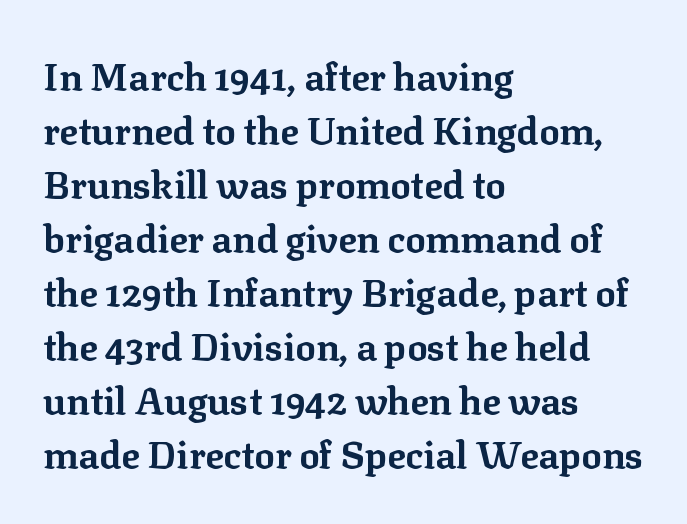
Q: Is the text bold? A: Yes.
Q: Is the text italic (slanted)? A: No, it is upright.
Q: Is the typeface a serif or a sans-serif typeface? A: Serif.
Q: Is the text underlined? A: No.
Q: How is the paragraph aligned? A: Left-aligned.
Q: Is the spacing between letters normal or unusually wide? A: Normal.
Q: Is the spacing between lines tight, normal or loose? A: Normal.
Q: Width (condensed, normal, or wide)? A: Normal.
Q: Stroke contrast? A: Low.
Q: x-height? A: Medium.
Q: Monospaced? A: No.
